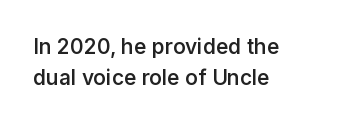
The image shows 21 px text type, upright; set left-aligned, normal line spacing (1.49x), normal letter spacing, not underlined.
